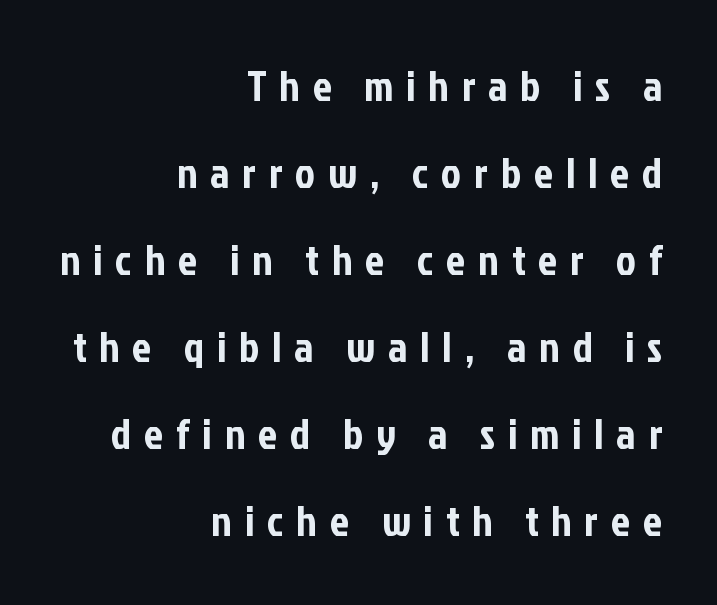
Classification — sans serif. Each row of text sits above clean, open space. Is this a fixed-width face? No — the glyphs have proportional, varying widths. This rendering widens character spacing well past its baseline value.
